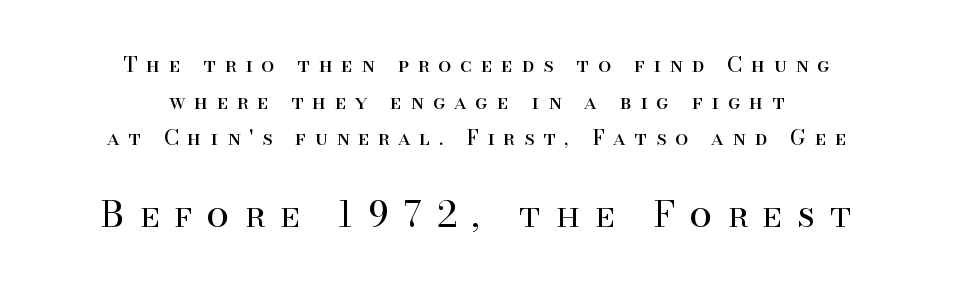
{"serif": "yes", "italic": "no", "bold": "no", "weight": "regular", "width": "normal", "stroke_contrast": "high", "x_height": "small", "monospaced": "no", "underline": "no", "align": "center", "line_spacing_ratio": 1.74, "letter_spacing": "wide", "letter_spacing_em": 0.42, "larger_block": "second", "size_ratio": 1.71, "glyph_px": 36}
